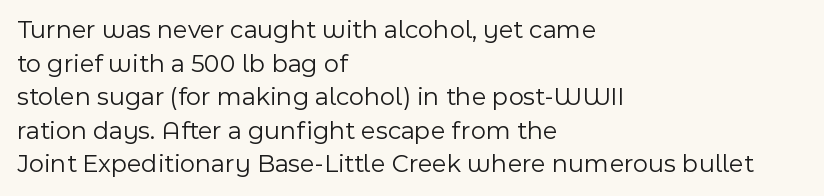
The image shows 26 px text type, upright; set left-aligned, normal line spacing (1.29x), normal letter spacing, not underlined.
